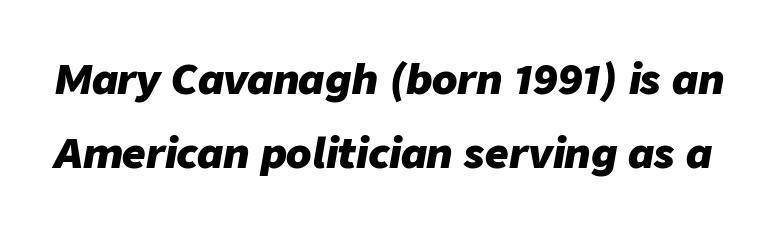
{"italic": "yes", "lean": "right", "slant_degrees": 9, "bold": "yes", "weight": "heavy", "width": "normal", "stroke_contrast": "low", "x_height": "medium", "monospaced": "no", "underline": "no", "line_spacing_ratio": 1.81, "letter_spacing": "normal", "letter_spacing_em": 0.0, "glyph_px": 41}
